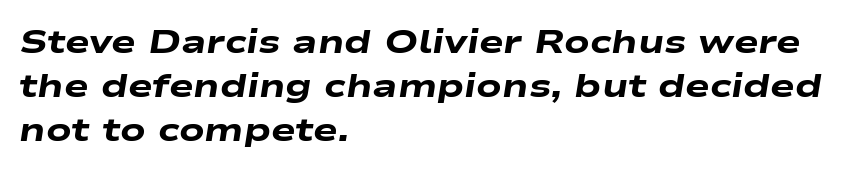
Each word holds together tightly as a unit, with standard inter-letter gaps. Honestly, there is no underline to notice here at all. Interline gaps are of average width in this sample. An italicized treatment has been applied to the whole sample. A classic flush-left, rag-right setting is used for this passage.
